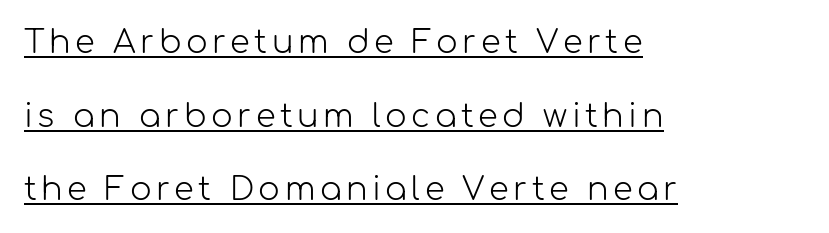
The weight tops out at a normal text grade. The specimen includes a rule beneath the text block's lines. Notice how the passage keeps a crisp vertical edge on the left only. Every character sits straight up, as roman type does. Character widths vary here, with narrow letters taking less room than wide ones. The face used here is a sans, in the tradition of grotesques and geometrics.
